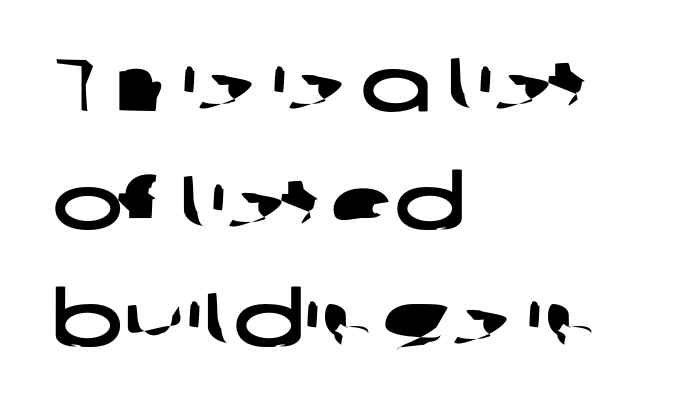
Q: Is the typeface a serif or a sans-serif typeface? A: Sans-serif.
Q: Is the text underlined? A: No.
Q: How is the paragraph aligned? A: Left-aligned.
Q: Is the spacing between letters normal or unusually wide? A: Normal.
Q: Is the spacing between lines tight, normal or loose? A: Normal.
Q: Width (condensed, normal, or wide)? A: Wide.
Q: Stroke contrast? A: Low.
Q: x-height? A: Medium.
Q: Monospaced? A: No.
